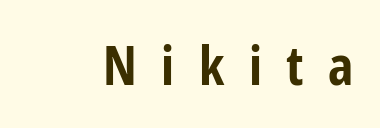
Q: Is the text bold? A: Yes.
Q: Is the text italic (slanted)? A: No, it is upright.
Q: Is the typeface a serif or a sans-serif typeface? A: Sans-serif.
Q: Is the text underlined? A: No.
Q: Is the spacing between letters normal or unusually wide? A: Unusually wide.
Q: Width (condensed, normal, or wide)? A: Condensed.
Q: Stroke contrast? A: Low.
Q: x-height? A: Medium.
Q: Monospaced? A: No.
